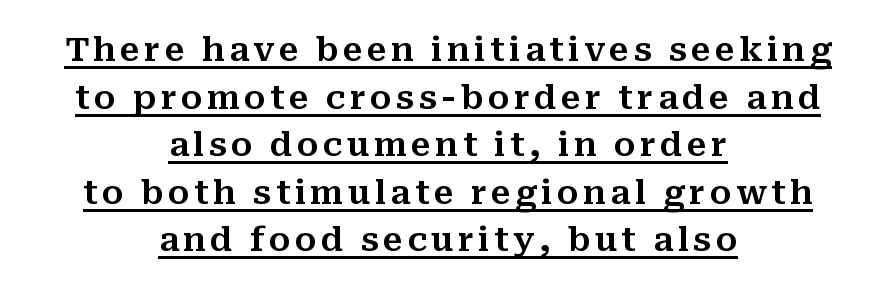
Check the space under the baseline: a stroke is drawn there. Rendered with straight, roman letterforms. Here the designer chose a conventional face with non-uniform glyph widths. Little horizontal feet cap the strokes, marking this as serif type. Caption: multi-line text, centered on the measure.
